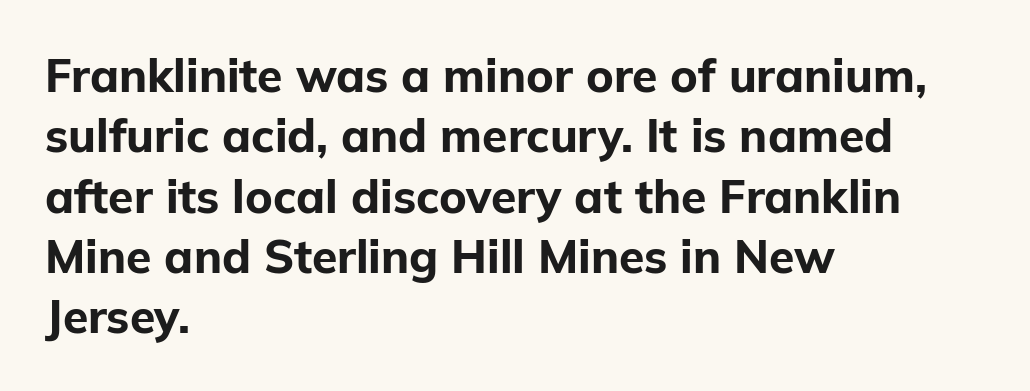
{"serif": "no", "italic": "no", "bold": "yes", "weight": "bold", "width": "normal", "stroke_contrast": "low", "x_height": "medium", "monospaced": "no", "underline": "no", "align": "left", "line_spacing": "normal", "line_spacing_ratio": 1.31, "letter_spacing": "normal", "letter_spacing_em": 0.0, "glyph_px": 46}
